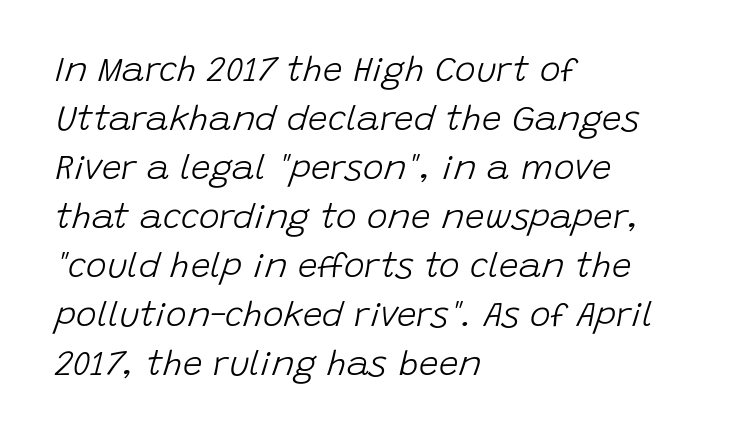
Q: Is the text bold? A: No.
Q: Is the text italic (slanted)? A: Yes, it leans right by about 15 degrees.
Q: Is the text underlined? A: No.
Q: How is the paragraph aligned? A: Left-aligned.
Q: Is the spacing between letters normal or unusually wide? A: Normal.
Q: Is the spacing between lines tight, normal or loose? A: Normal.
Q: Width (condensed, normal, or wide)? A: Normal.
Q: Stroke contrast? A: Low.
Q: x-height? A: Large.
Q: Monospaced? A: No.
